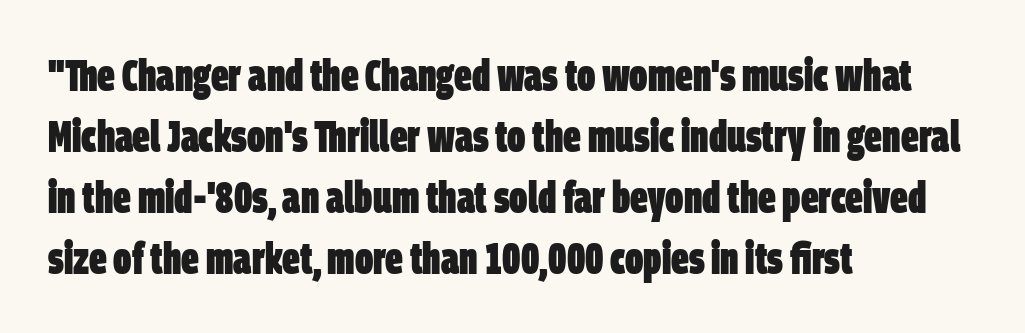
{"serif": "no", "bold": "yes", "weight": "heavy", "width": "condensed", "stroke_contrast": "low", "x_height": "large", "monospaced": "no", "underline": "no", "align": "left", "line_spacing": "normal", "line_spacing_ratio": 1.39, "letter_spacing": "normal", "letter_spacing_em": 0.0, "glyph_px": 44}
